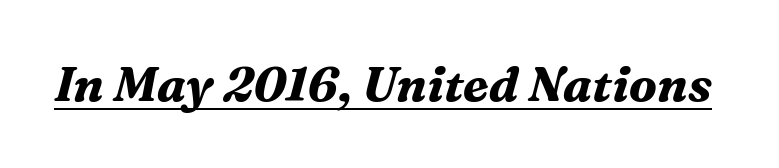
The face used here appears with an underline applied. On the weight axis this lands at bold, roughly 700. The whole block is typeset with a tilt. Each letter keeps its own natural width here, so spacing adapts to shape. A serif font was chosen for this passage.
